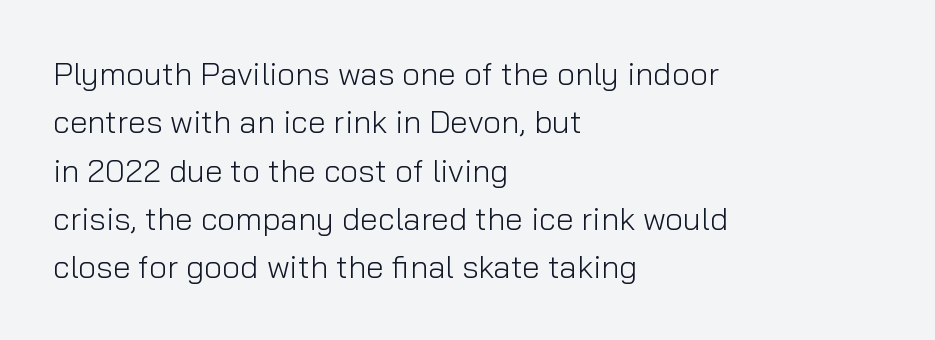
Caption: standard tracking, unaltered. When letters stand straight like this, we call the style roman or upright. The lines sit at an ordinary, default distance from one another. The glyphs in this specimen are sans serif. Check the space under the baseline: it is left empty.
